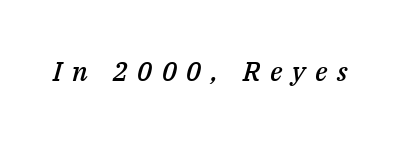
Q: Is the text bold? A: Semi-bold.
Q: Is the text italic (slanted)? A: Yes, it leans right by about 14 degrees.
Q: Is the text underlined? A: No.
Q: Is the spacing between letters normal or unusually wide? A: Unusually wide.
